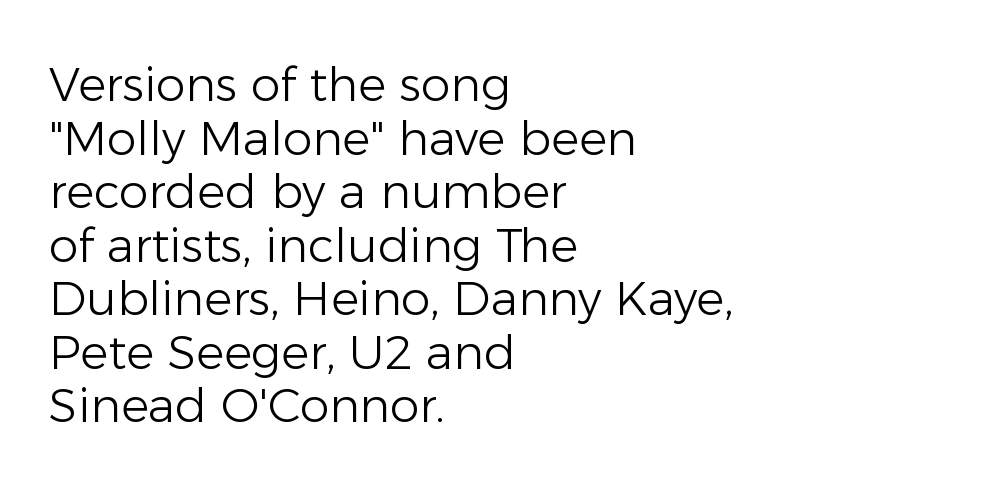
The image shows 47 px light sans-serif type, upright; set left-aligned, tight line spacing (1.14x), normal letter spacing, not underlined; low stroke contrast and a medium x-height.
